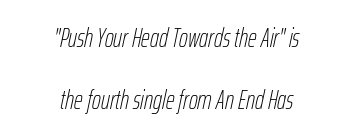
{"italic": "yes", "lean": "right", "slant_degrees": 12, "bold": "no", "underline": "no", "align": "center", "line_spacing": "loose", "line_spacing_ratio": 2.3, "letter_spacing": "normal", "letter_spacing_em": 0.0, "glyph_px": 27}
